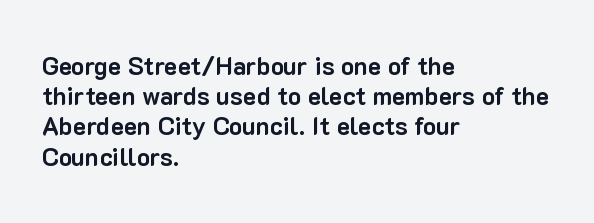
The passage shown is emphatically bold. The space directly below the letters is spotless. Tracking here is standard; glyphs follow each other at the usual distance. Where is the straight margin? On the left.
